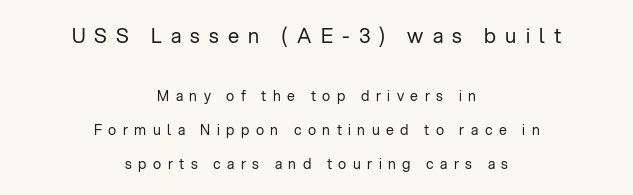
The image shows 20 px text type, upright; set centered, loose line spacing (2.41x), unusually wide letter spacing (+0.46 em), not underlined; the first (top) block is 1.43x larger.
